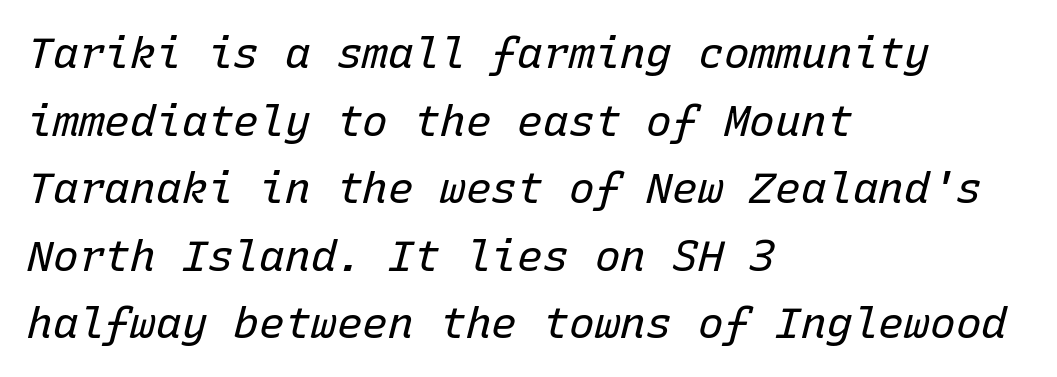
There's an unmistakable incline to the writing here. The passage shown is not underscored anywhere. A typesetter would call this monospace, since all characters share one set width. The line texture is even and compact thanks to regular tracking.
